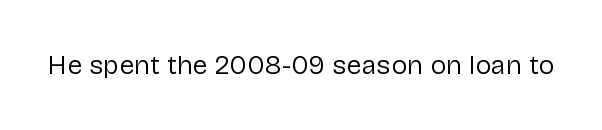
Has an underline been added? It has not. The type is set solid horizontally, with unmodified tracking. The characters are drawn with everyday or finer stroke widths. Every character sits straight up, as roman type does.
